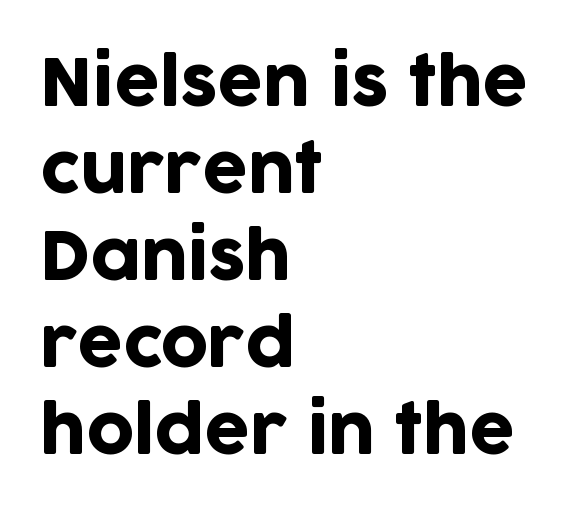
{"serif": "no", "italic": "no", "width": "normal", "stroke_contrast": "low", "x_height": "large", "monospaced": "no", "underline": "no", "align": "left", "line_spacing": "normal", "line_spacing_ratio": 1.34, "letter_spacing": "normal", "letter_spacing_em": 0.0, "glyph_px": 65}
